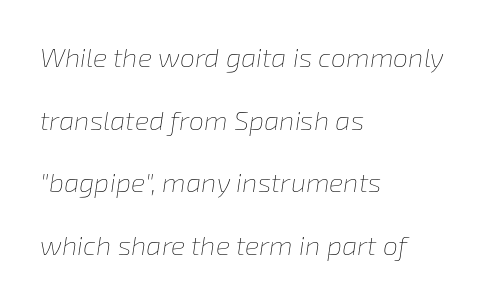
The image shows 27 px text type, italic (leaning right); set left-aligned, loose line spacing (2.32x), normal letter spacing, not underlined.
